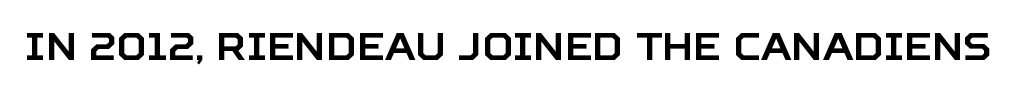
The image shows 38 px sans-serif type, upright; set normal letter spacing, not underlined; low stroke contrast and a large x-height.
